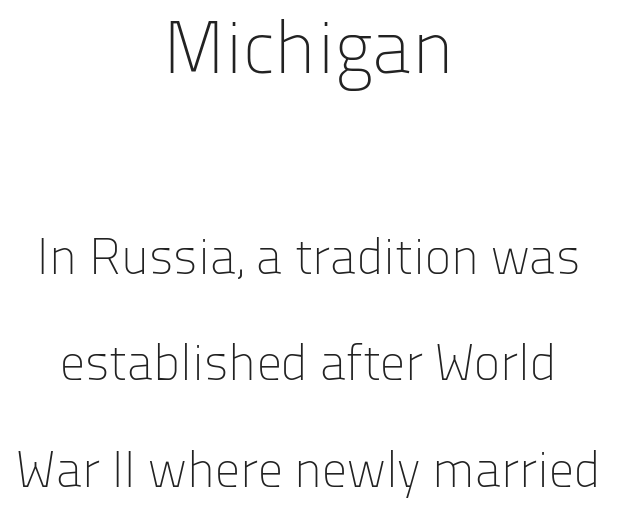
{"serif": "no", "italic": "no", "bold": "no", "weight": "light", "width": "normal", "stroke_contrast": "low", "x_height": "medium", "monospaced": "no", "underline": "no", "align": "center", "line_spacing": "loose", "line_spacing_ratio": 2.13, "letter_spacing": "normal", "letter_spacing_em": 0.0, "larger_block": "first", "size_ratio": 1.5, "glyph_px": 75}
